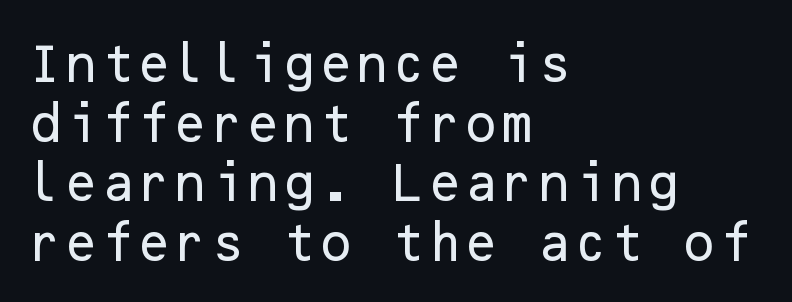
Q: Is the text italic (slanted)? A: No, it is upright.
Q: Is the typeface a serif or a sans-serif typeface? A: Sans-serif.
Q: Is the text underlined? A: No.
Q: How is the paragraph aligned? A: Left-aligned.
Q: Is the spacing between letters normal or unusually wide? A: Normal.
Q: Is the spacing between lines tight, normal or loose? A: Normal.
Q: Width (condensed, normal, or wide)? A: Normal.
Q: Stroke contrast? A: Low.
Q: x-height? A: Medium.
